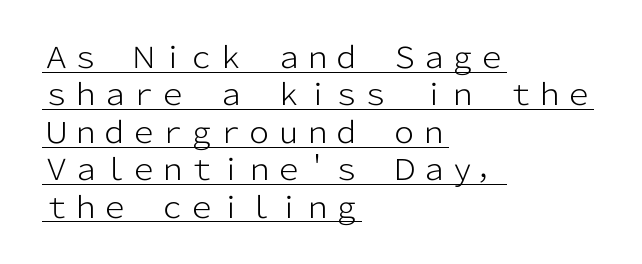
Quick note: interline space is typical. Summary of weight: not heavy and not bold. The text block is weighted toward the left margin, trailing off unevenly rightward. The passage shown is typed in a proportional face where columns would drift. This is roman type, the default non-slanted kind. The horizontal fit of the characters is conventional and even.
